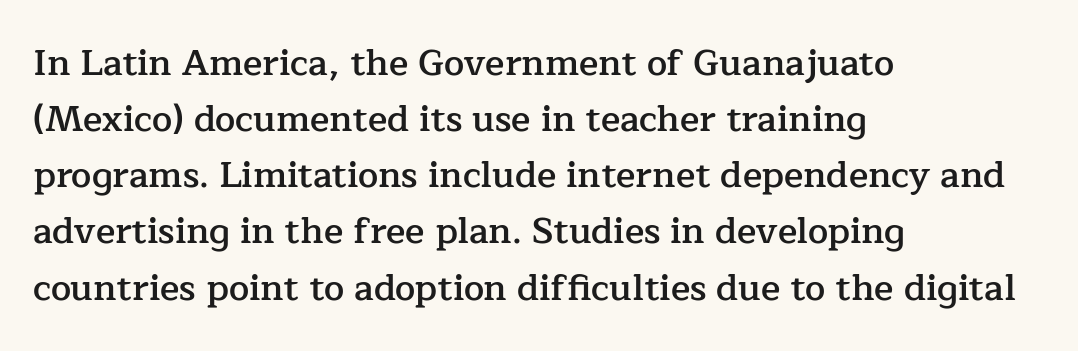
{"serif": "yes", "italic": "no", "bold": "semi", "weight": "semibold", "width": "normal", "stroke_contrast": "low", "x_height": "medium", "monospaced": "no", "underline": "no", "align": "left", "line_spacing": "normal", "line_spacing_ratio": 1.56, "letter_spacing": "normal", "letter_spacing_em": 0.0, "glyph_px": 36}
